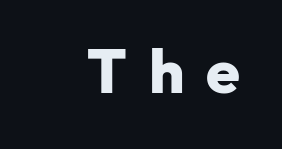
Q: Is the text bold? A: Yes.
Q: Is the text italic (slanted)? A: No, it is upright.
Q: Is the typeface a serif or a sans-serif typeface? A: Sans-serif.
Q: Is the text underlined? A: No.
Q: Is the spacing between letters normal or unusually wide? A: Unusually wide.
Q: Width (condensed, normal, or wide)? A: Normal.
Q: Stroke contrast? A: Low.
Q: x-height? A: Medium.
Q: Monospaced? A: No.
